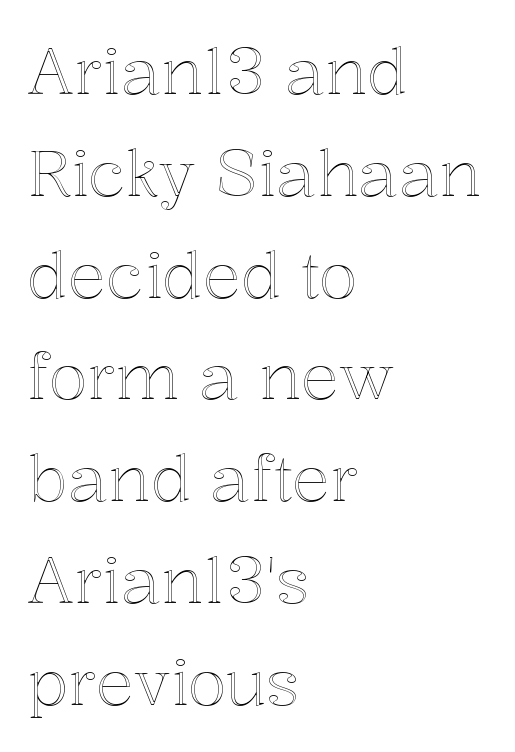
The line-height multiplier appears to be the usual default. A roman cut, with each character standing at attention. How are the letters spaced? Ordinarily, with no added tracking. Line beginnings align vertically; line endings do not. Each row of text sits above clean, open space. Each letter keeps its own natural width here, so spacing adapts to shape.
